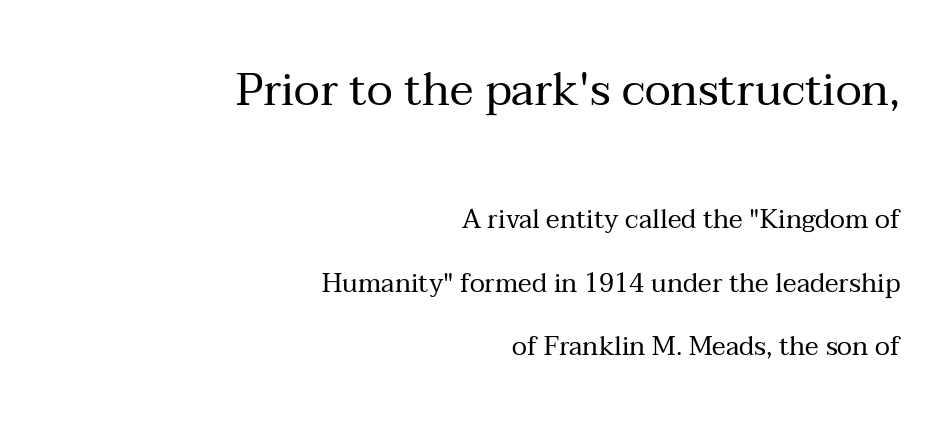
{"serif": "yes", "italic": "no", "bold": "no", "weight": "regular", "width": "normal", "stroke_contrast": "medium", "x_height": "medium", "monospaced": "no", "underline": "no", "align": "right", "line_spacing": "loose", "line_spacing_ratio": 2.43, "letter_spacing": "normal", "letter_spacing_em": 0.0, "larger_block": "first", "size_ratio": 1.73, "glyph_px": 45}
